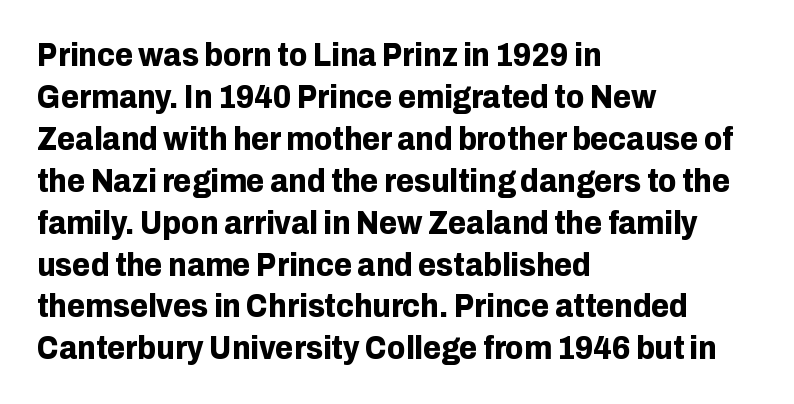
{"serif": "no", "italic": "no", "bold": "yes", "weight": "bold", "width": "normal", "stroke_contrast": "low", "x_height": "medium", "monospaced": "no", "underline": "no", "align": "left", "line_spacing": "normal", "line_spacing_ratio": 1.27, "letter_spacing": "normal", "letter_spacing_em": 0.0, "glyph_px": 33}
